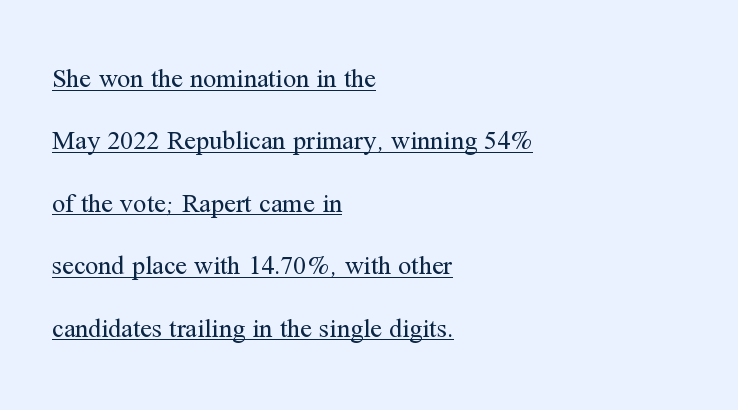
The image shows 26 px text type, upright; set left-aligned, loose line spacing (2.4x), normal letter spacing, underlined.
